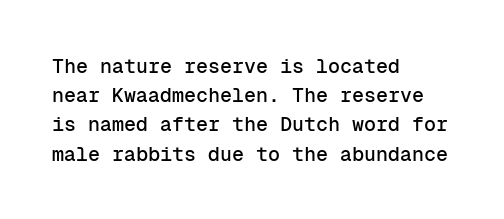
{"italic": "no", "underline": "no", "align": "left", "line_spacing": "normal", "line_spacing_ratio": 1.46, "letter_spacing": "normal", "letter_spacing_em": 0.0, "glyph_px": 20}
